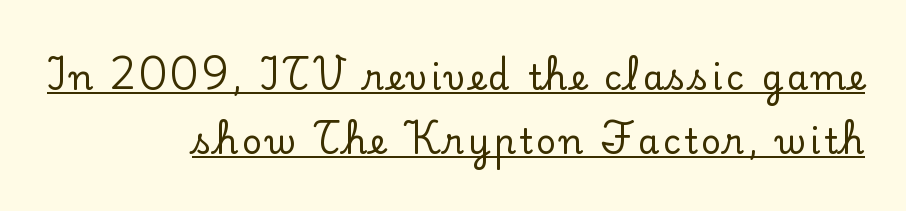
Q: Is the text italic (slanted)? A: No, it is upright.
Q: Is the typeface a serif or a sans-serif typeface? A: Serif.
Q: Is the text underlined? A: Yes.
Q: How is the paragraph aligned? A: Right-aligned.
Q: Width (condensed, normal, or wide)? A: Normal.
Q: Stroke contrast? A: Low.
Q: x-height? A: Small.
Q: Monospaced? A: No.
